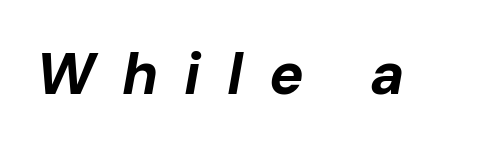
{"italic": "yes", "lean": "right", "slant_degrees": 10, "bold": "yes", "weight": "bold", "width": "normal", "stroke_contrast": "low", "x_height": "medium", "monospaced": "no", "underline": "no", "letter_spacing": "wide", "letter_spacing_em": 0.45, "glyph_px": 58}
